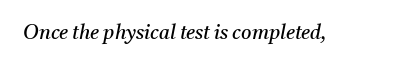
The image shows 20 px text type, italic (leaning right); set normal letter spacing, not underlined.
